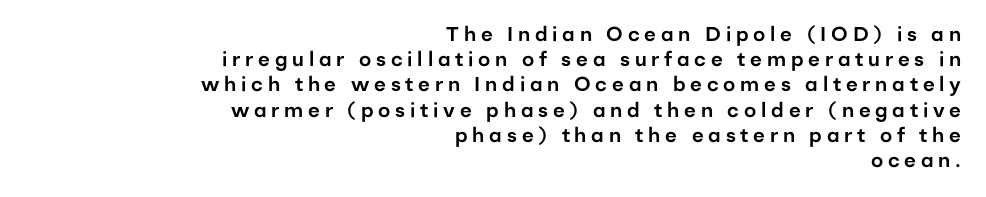
{"italic": "no", "underline": "no", "align": "right", "line_spacing": "normal", "line_spacing_ratio": 1.26, "letter_spacing": "wide", "letter_spacing_em": 0.24, "glyph_px": 20}
